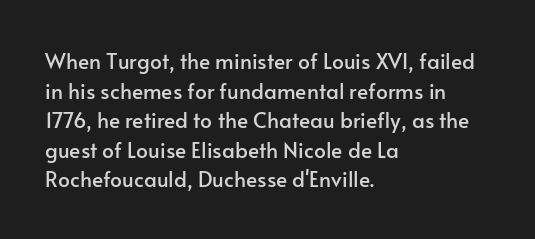
Caption: standard tracking, unaltered. Only glyphs here, with clear space below each row. The line-height multiplier appears to be the usual default. The typography opts for an upright posture over an oblique one. A student would call this left alignment; a typographer would say flush left, rag right.
